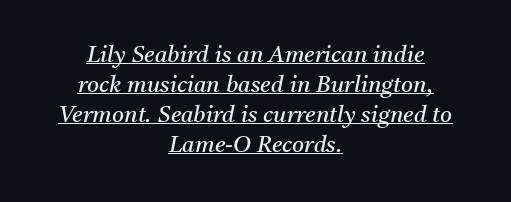
{"italic": "yes", "lean": "right", "slant_degrees": 11, "bold": "no", "underline": "yes", "align": "center", "line_spacing": "normal", "line_spacing_ratio": 1.3, "letter_spacing": "normal", "letter_spacing_em": 0.0, "glyph_px": 23}
